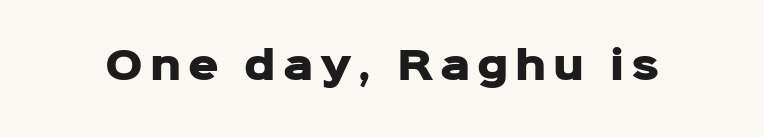
{"serif": "no", "italic": "no", "bold": "yes", "weight": "heavy", "width": "normal", "stroke_contrast": "low", "x_height": "medium", "monospaced": "no", "underline": "no", "glyph_px": 38}
